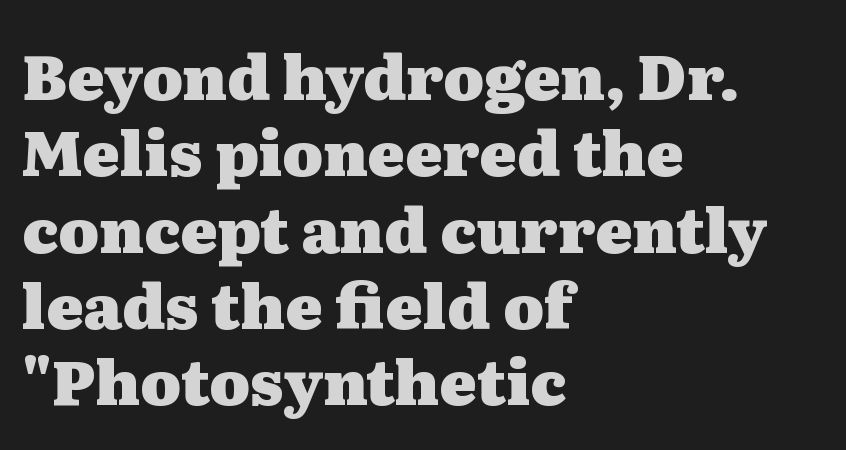
{"serif": "yes", "italic": "no", "bold": "yes", "weight": "heavy", "width": "wide", "stroke_contrast": "medium", "x_height": "medium", "monospaced": "no", "underline": "no", "align": "left", "line_spacing_ratio": 1.23, "letter_spacing": "normal", "letter_spacing_em": 0.0, "glyph_px": 62}
